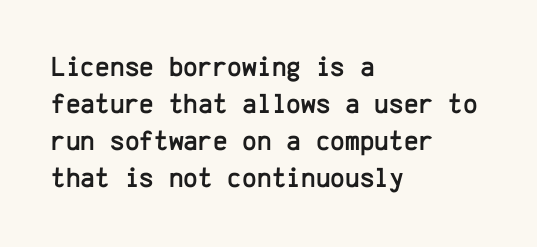
{"serif": "no", "italic": "no", "width": "normal", "stroke_contrast": "low", "x_height": "medium", "monospaced": "yes", "underline": "no", "align": "left", "line_spacing": "normal", "line_spacing_ratio": 1.32, "letter_spacing": "normal", "letter_spacing_em": 0.0, "glyph_px": 28}
